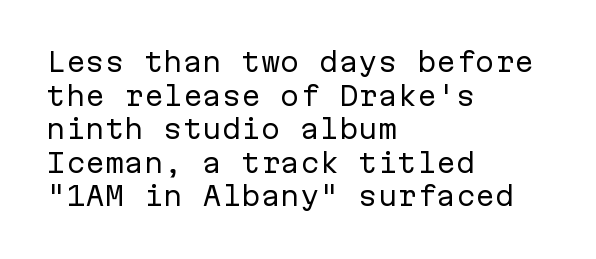
{"italic": "no", "bold": "no", "underline": "no", "align": "left", "line_spacing": "normal", "line_spacing_ratio": 1.29, "letter_spacing": "normal", "letter_spacing_em": 0.0, "glyph_px": 26}
